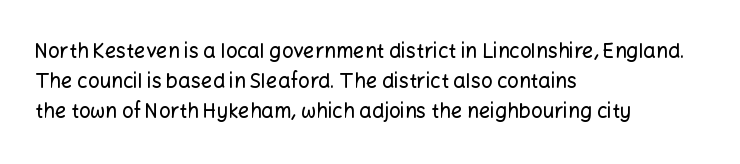
The image shows 20 px text type, upright; set left-aligned, normal line spacing (1.5x), normal letter spacing, not underlined.
